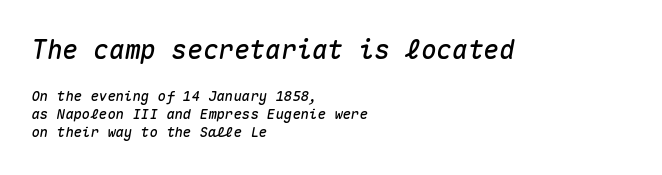
The image shows 26 px text type, italic (leaning right); set left-aligned, normal line spacing (1.29x), normal letter spacing, not underlined; the first (top) block is 1.86x larger.
